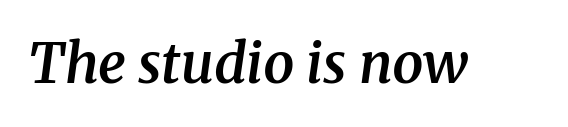
These lines are rendered in a variable-pitch font. Plain, unruled lines of type. The type is set solid horizontally, with unmodified tracking. To sum up the face: it has serifs.
